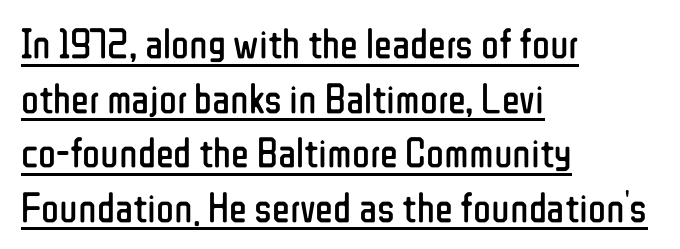
The image shows 42 px regular-weight, condensed sans-serif type, upright; set left-aligned, normal line spacing (1.3x), normal letter spacing, underlined; low stroke contrast and a medium x-height.
